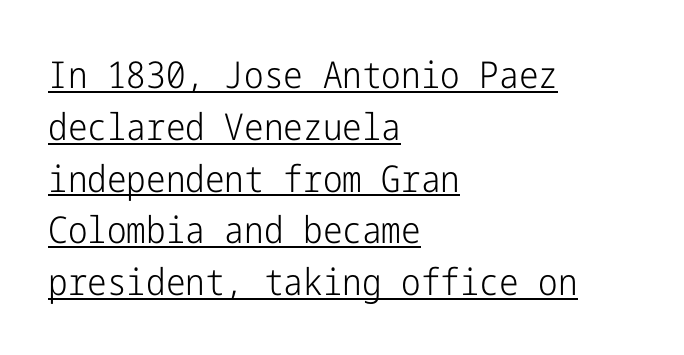
The image shows 37 px light, condensed sans-serif type, upright; set left-aligned, normal line spacing (1.4x), normal letter spacing, underlined; low stroke contrast and a medium x-height.
